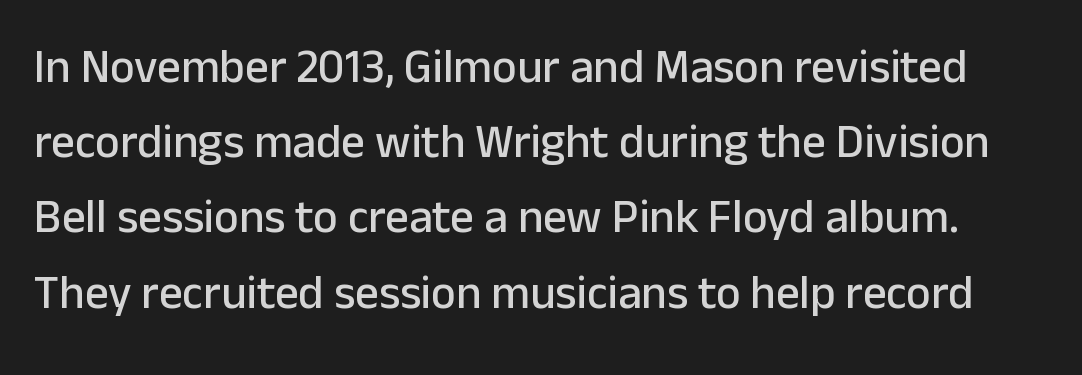
{"serif": "no", "italic": "no", "width": "normal", "stroke_contrast": "low", "x_height": "medium", "monospaced": "no", "underline": "no", "line_spacing": "normal", "line_spacing_ratio": 1.6, "letter_spacing": "normal", "letter_spacing_em": 0.0, "glyph_px": 47}
